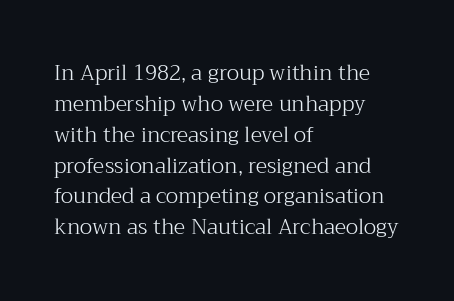
Q: Is the text bold? A: No.
Q: Is the text italic (slanted)? A: No, it is upright.
Q: Is the text underlined? A: No.
Q: How is the paragraph aligned? A: Left-aligned.
Q: Is the spacing between letters normal or unusually wide? A: Normal.
Q: Is the spacing between lines tight, normal or loose? A: Normal.
